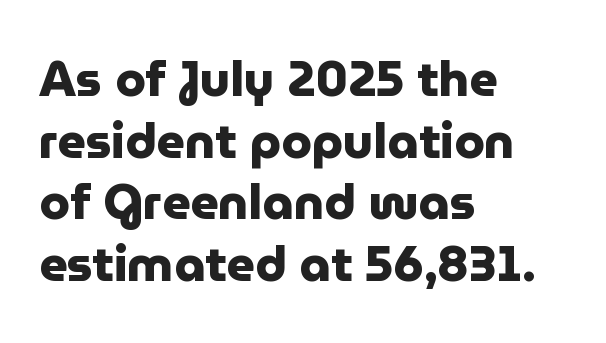
Q: Is the text bold? A: Yes.
Q: Is the text italic (slanted)? A: No, it is upright.
Q: Is the typeface a serif or a sans-serif typeface? A: Sans-serif.
Q: Is the text underlined? A: No.
Q: How is the paragraph aligned? A: Left-aligned.
Q: Is the spacing between letters normal or unusually wide? A: Normal.
Q: Is the spacing between lines tight, normal or loose? A: Normal.
Q: Width (condensed, normal, or wide)? A: Normal.
Q: Stroke contrast? A: Low.
Q: x-height? A: Medium.
Q: Monospaced? A: No.
